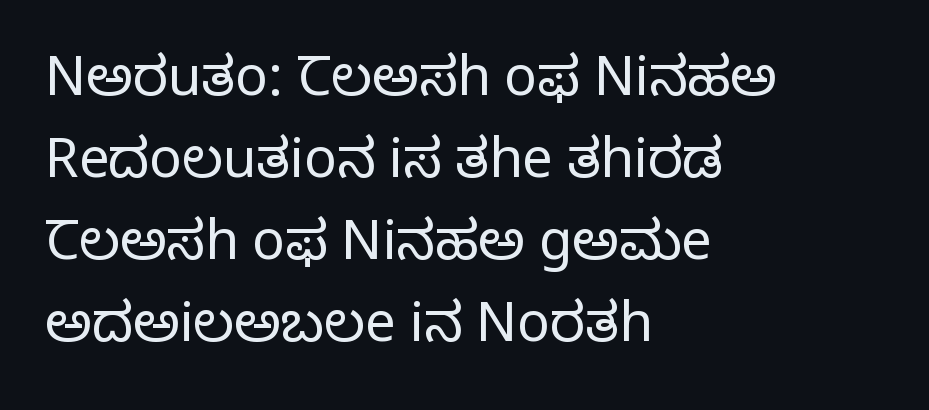
Does extra space separate the letters? No, they use regular spacing. Each new line begins a customary step beneath the previous one. Casual observation: everything's shoved over to the left. Is this a heavy cut? Hardly; it is regular or lighter.
